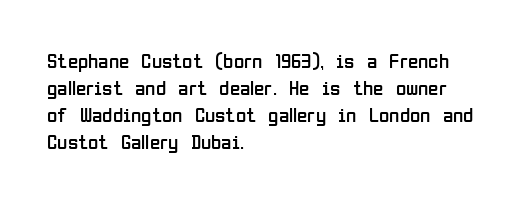
The image shows 21 px text type, upright; set left-aligned, normal line spacing (1.29x), normal letter spacing, not underlined.
